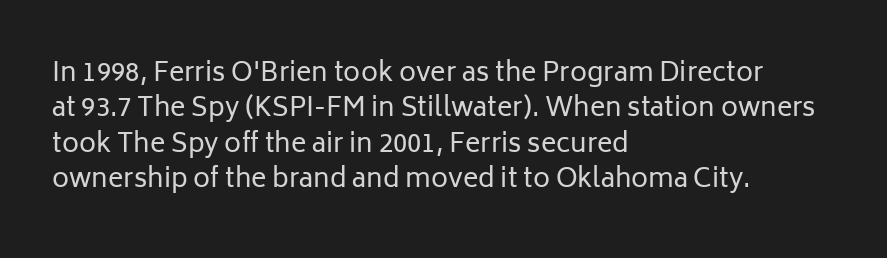
{"italic": "no", "bold": "no", "underline": "no", "align": "left", "line_spacing": "normal", "line_spacing_ratio": 1.36, "letter_spacing": "normal", "letter_spacing_em": 0.0, "glyph_px": 26}
